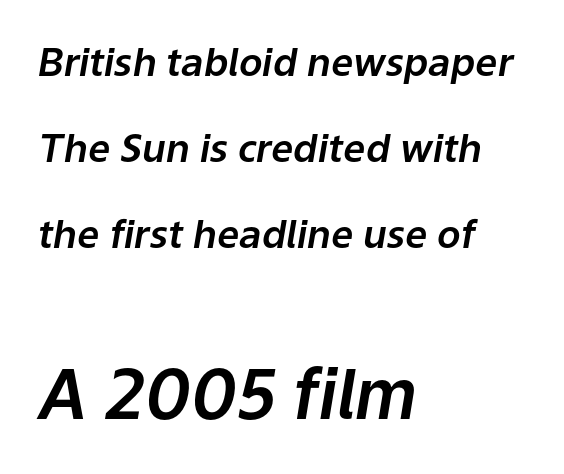
{"italic": "yes", "lean": "right", "slant_degrees": 9, "width": "normal", "stroke_contrast": "low", "x_height": "medium", "monospaced": "no", "underline": "no", "align": "left", "line_spacing": "loose", "line_spacing_ratio": 2.21, "letter_spacing": "normal", "letter_spacing_em": 0.0, "larger_block": "second", "size_ratio": 1.77, "glyph_px": 69}
